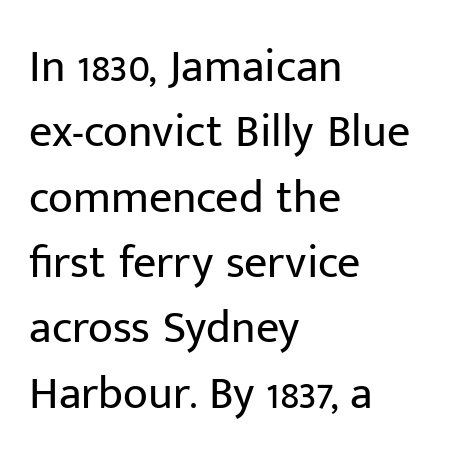
Q: Is the text bold? A: No.
Q: Is the text italic (slanted)? A: No, it is upright.
Q: Is the typeface a serif or a sans-serif typeface? A: Sans-serif.
Q: Is the text underlined? A: No.
Q: How is the paragraph aligned? A: Left-aligned.
Q: Is the spacing between letters normal or unusually wide? A: Normal.
Q: Is the spacing between lines tight, normal or loose? A: Normal.
Q: Width (condensed, normal, or wide)? A: Normal.
Q: Stroke contrast? A: Low.
Q: x-height? A: Medium.
Q: Monospaced? A: No.
